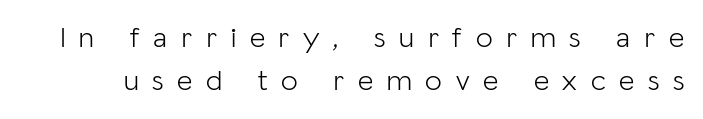
Q: Is the text bold? A: No.
Q: Is the text italic (slanted)? A: No, it is upright.
Q: Is the typeface a serif or a sans-serif typeface? A: Sans-serif.
Q: Is the text underlined? A: No.
Q: Is the spacing between letters normal or unusually wide? A: Unusually wide.
Q: Is the spacing between lines tight, normal or loose? A: Normal.
Q: Width (condensed, normal, or wide)? A: Normal.
Q: Stroke contrast? A: Low.
Q: x-height? A: Medium.
Q: Monospaced? A: No.
